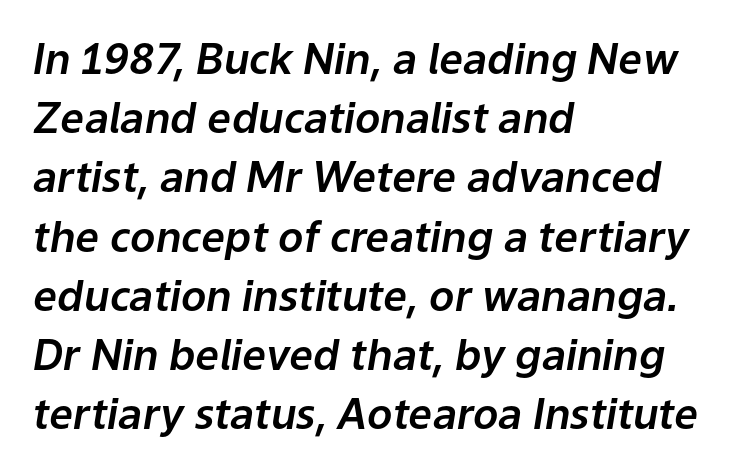
The image shows 42 px text type, italic (leaning right); set left-aligned, normal line spacing (1.41x), normal letter spacing, not underlined; low stroke contrast and a medium x-height.
